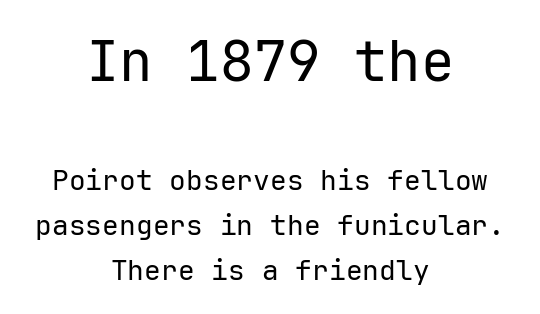
{"serif": "no", "italic": "no", "bold": "no", "weight": "regular", "width": "normal", "stroke_contrast": "low", "x_height": "medium", "underline": "no", "align": "center", "line_spacing": "normal", "line_spacing_ratio": 1.62, "letter_spacing": "normal", "letter_spacing_em": 0.0, "larger_block": "first", "size_ratio": 2.0, "glyph_px": 56}
